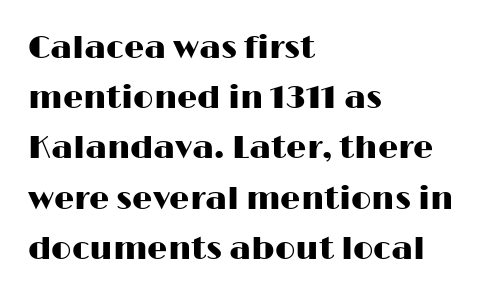
Leading matches the norm, producing a regular column. Letters rest on an invisible, unmarked baseline. Examine the stroke ends and you'll find no serifs. Short note: letters normally spaced. Ascenders rise straight up at ninety degrees. The passage shown is typed in a proportional face where columns would drift.
